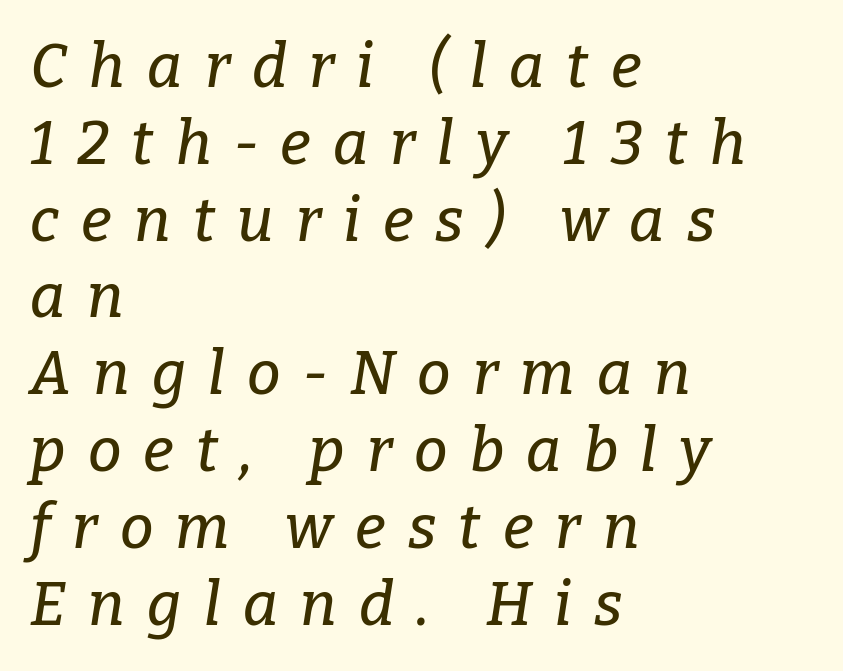
The image shows 60 px serif type, italic (leaning right); set left-aligned, normal line spacing (1.28x), unusually wide letter spacing (+0.37 em), not underlined; low stroke contrast and a medium x-height.
